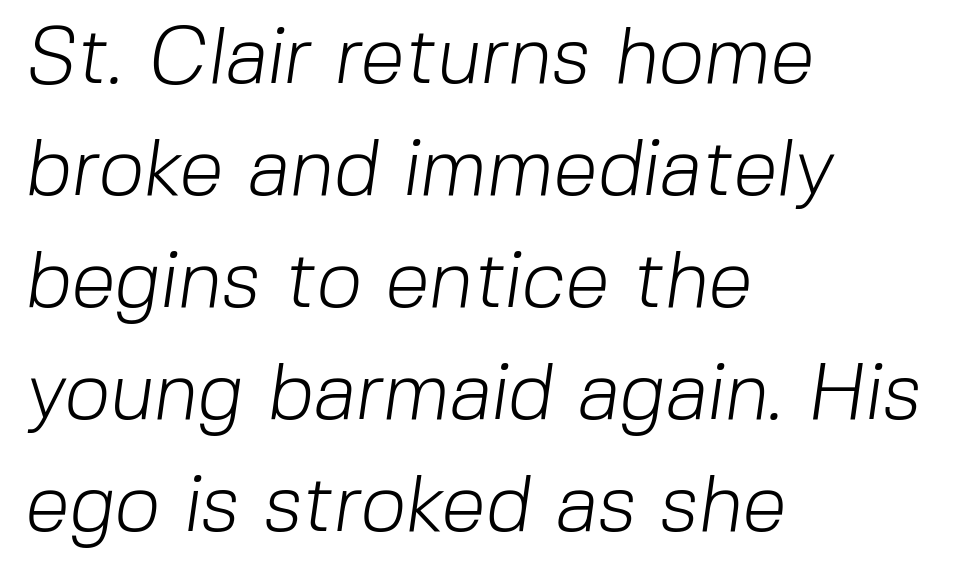
The image shows 80 px light sans-serif type; set left-aligned, normal line spacing (1.4x), normal letter spacing, not underlined; low stroke contrast and a medium x-height.
